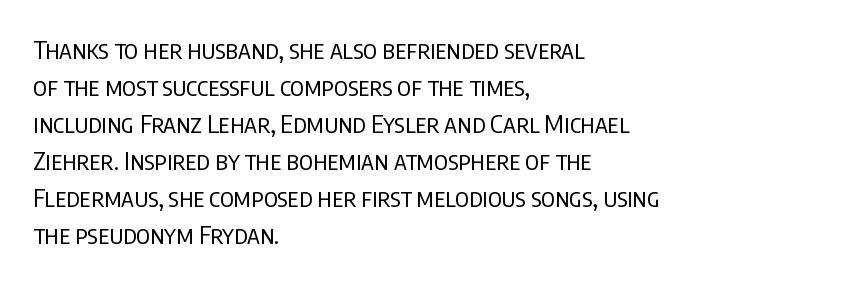
{"italic": "no", "bold": "no", "underline": "no", "align": "left", "line_spacing": "normal", "line_spacing_ratio": 1.48, "letter_spacing": "normal", "letter_spacing_em": 0.0, "glyph_px": 25}
